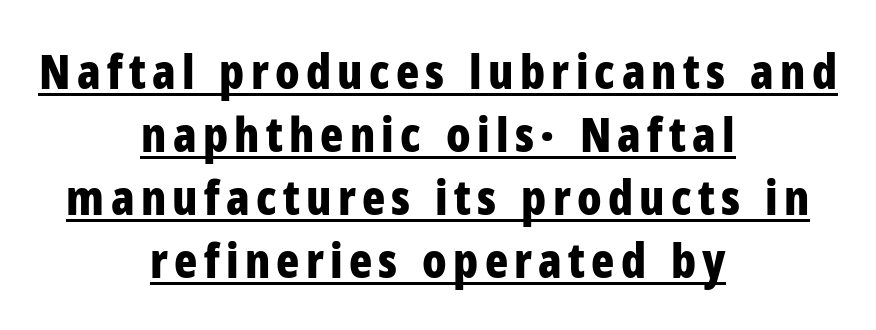
Which margin do the lines hug? Neither — every line sits in the middle. The space between consecutive lines is moderate. Strong, thick strokes mark this as bold type. A typographer would call this underscored text. This is sans-serif lettering, the kind often seen on screens and signage. Do the letters lean? They stand straight.
